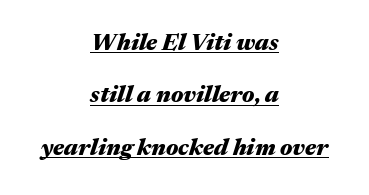
The image shows 23 px bold type, italic (leaning right); set centered, loose line spacing (2.28x), normal letter spacing, underlined.
